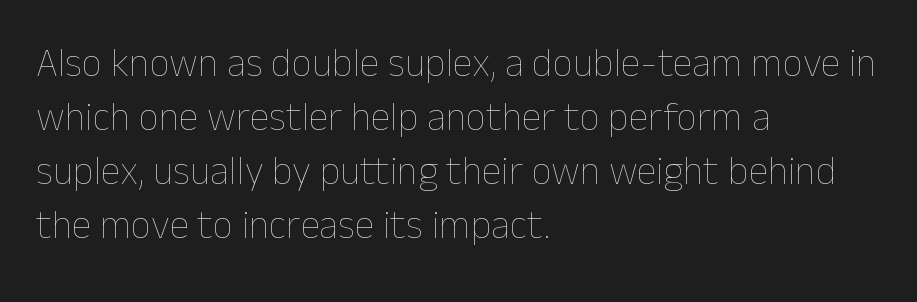
The image shows 40 px thin type, upright; set left-aligned, normal line spacing (1.35x), normal letter spacing, not underlined; low stroke contrast and a medium x-height.
